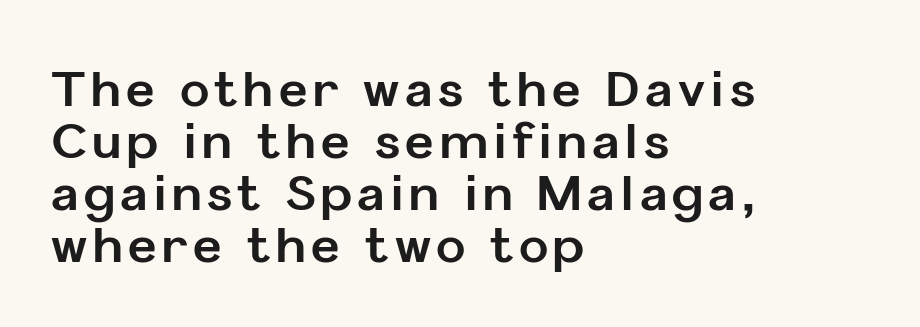
The image shows 49 px bold sans-serif type, upright; set left-aligned, tight line spacing (1.06x), not underlined; low stroke contrast and a medium x-height.
